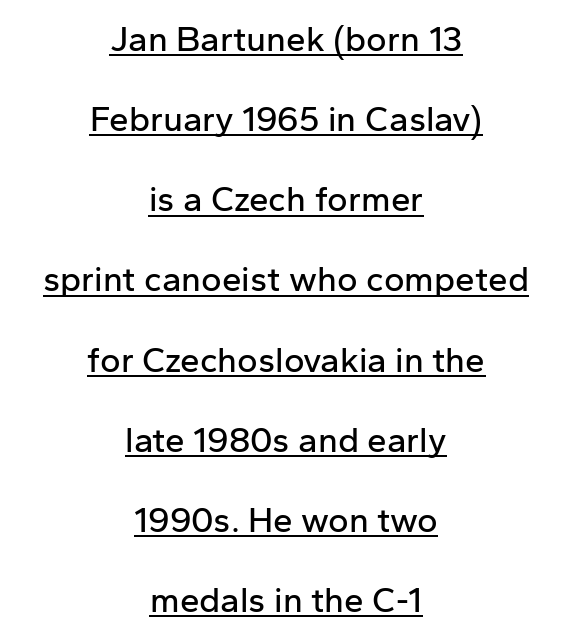
Q: Is the text italic (slanted)? A: No, it is upright.
Q: Is the typeface a serif or a sans-serif typeface? A: Sans-serif.
Q: Is the text underlined? A: Yes.
Q: How is the paragraph aligned? A: Centered.
Q: Is the spacing between letters normal or unusually wide? A: Normal.
Q: Is the spacing between lines tight, normal or loose? A: Loose.
Q: Width (condensed, normal, or wide)? A: Normal.
Q: Stroke contrast? A: Low.
Q: x-height? A: Medium.
Q: Monospaced? A: No.
